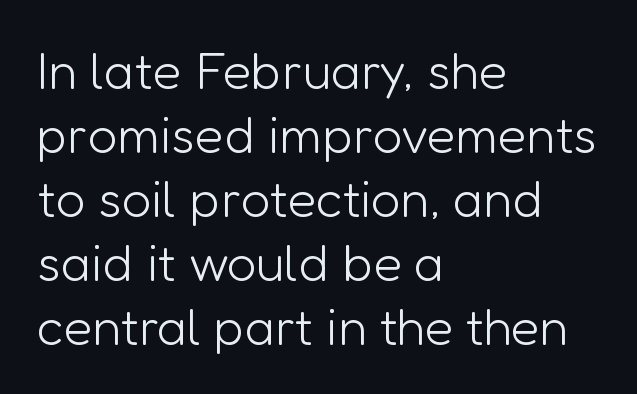
The image shows 52 px light sans-serif type, upright; set left-aligned, line spacing 1.23x, normal letter spacing, not underlined; low stroke contrast and a medium x-height.
